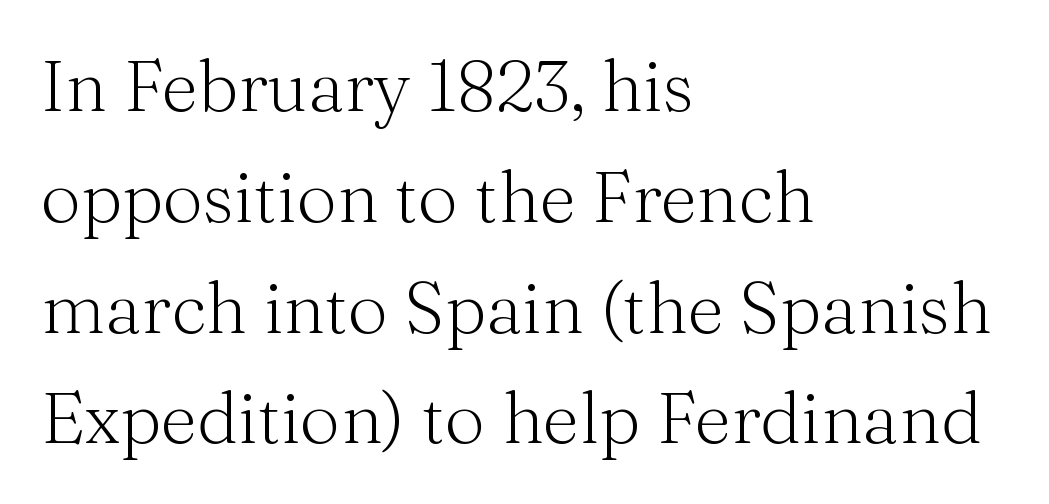
The line texture is even and compact thanks to regular tracking. Left-aligned paragraph, ragged on the right. It's the straight-up-and-down kind of type. The strip under each line holds only bare page. The block of text has a typical density, with ordinary space between rows. Is this a fixed-width face? No — the glyphs have proportional, varying widths.
